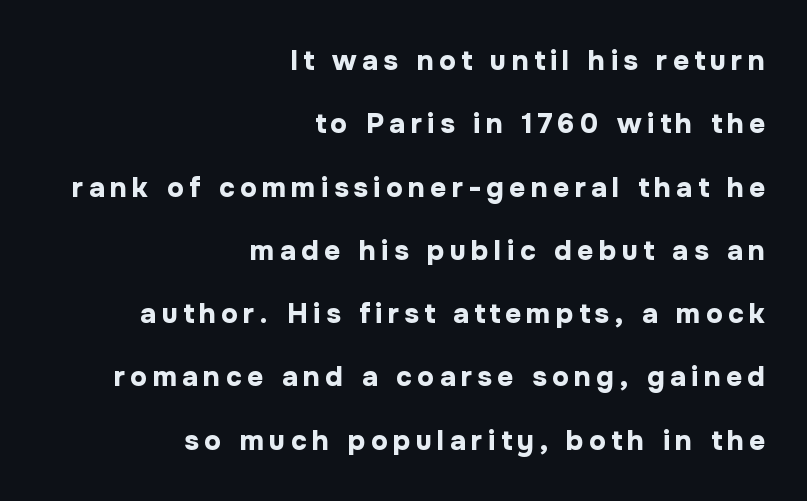
The paragraph has a hard right edge and a soft left edge. Designer's note — italics off, roman on. Look at the stroke-to-counter ratio: heavy, a bold. These lines stand farther apart than default settings would place them.
